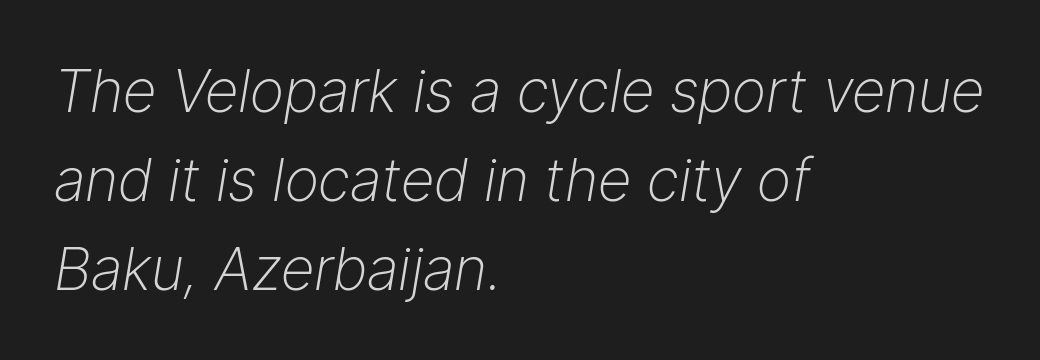
The image shows 59 px light type, italic (leaning right); set left-aligned, normal line spacing (1.51x), normal letter spacing, not underlined; low stroke contrast and a medium x-height.
